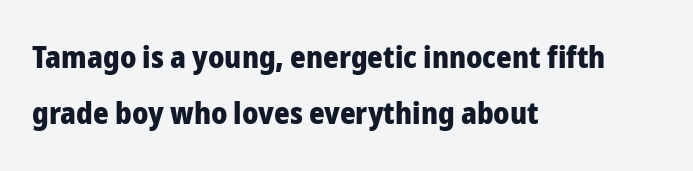
{"serif": "no", "italic": "no", "bold": "yes", "weight": "heavy", "width": "normal", "stroke_contrast": "low", "x_height": "medium", "monospaced": "no", "underline": "no", "align": "left", "line_spacing_ratio": 1.88, "letter_spacing": "normal", "letter_spacing_em": 0.0, "glyph_px": 30}
